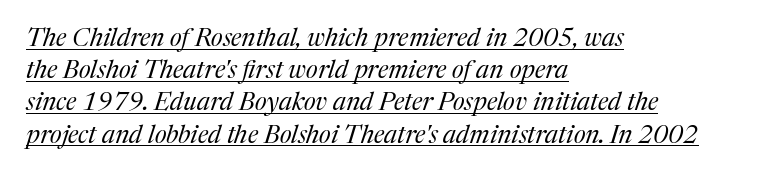
{"italic": "yes", "lean": "right", "slant_degrees": 17, "bold": "no", "underline": "yes", "align": "left", "line_spacing": "normal", "line_spacing_ratio": 1.29, "letter_spacing": "normal", "letter_spacing_em": 0.0, "glyph_px": 25}
